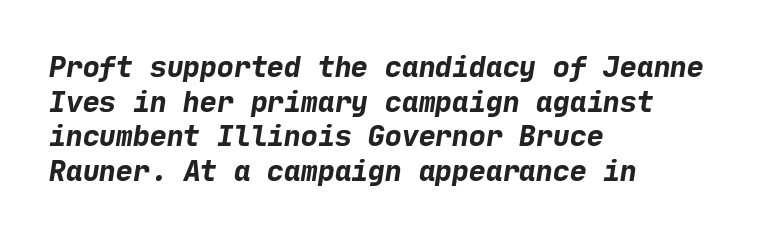
{"serif": "no", "bold": "yes", "weight": "bold", "width": "normal", "stroke_contrast": "low", "x_height": "medium", "underline": "no", "align": "left", "line_spacing_ratio": 1.24, "letter_spacing": "normal", "letter_spacing_em": 0.0, "glyph_px": 28}
